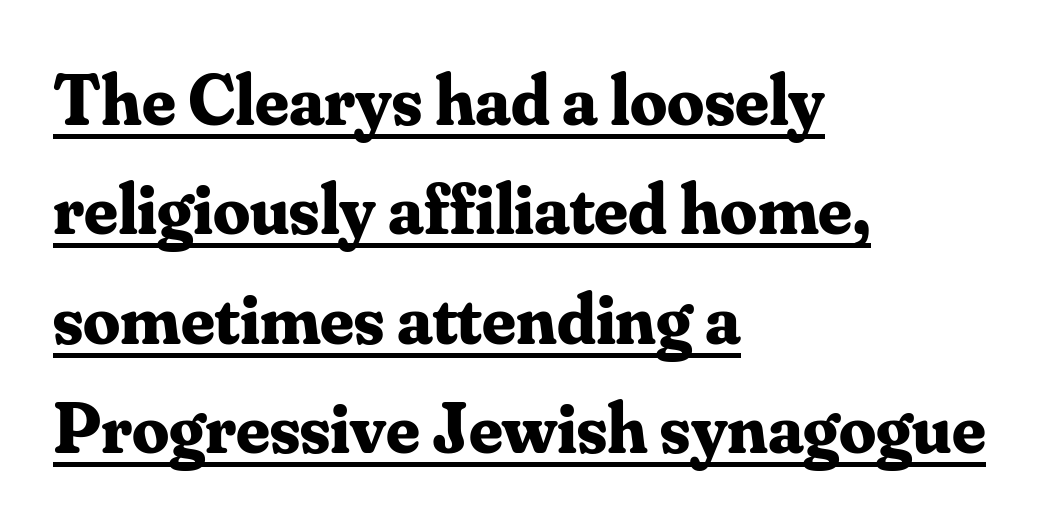
{"serif": "yes", "italic": "no", "bold": "yes", "weight": "bold", "width": "normal", "stroke_contrast": "medium", "x_height": "small", "monospaced": "no", "underline": "yes", "align": "left", "line_spacing": "normal", "line_spacing_ratio": 1.5, "letter_spacing": "normal", "letter_spacing_em": 0.0, "glyph_px": 73}
